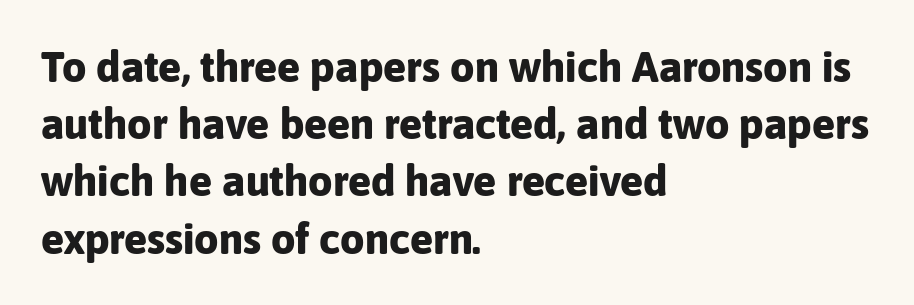
The rag falls on the right side of this text block. There is no visible air inserted between adjacent glyphs. This is the regular roman posture of the typeface. Varying glyph widths throughout — classic text-font behaviour.
